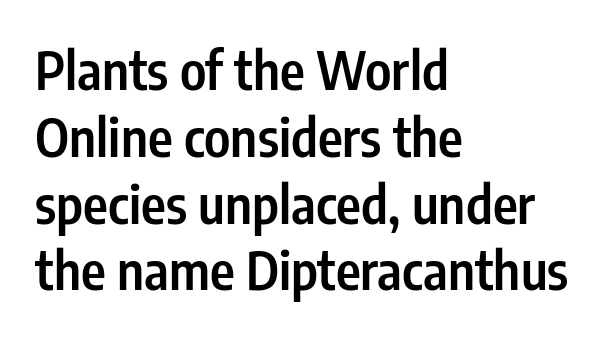
{"serif": "no", "italic": "no", "bold": "semi", "weight": "semibold", "width": "condensed", "stroke_contrast": "low", "x_height": "medium", "monospaced": "no", "underline": "no", "align": "left", "line_spacing": "normal", "line_spacing_ratio": 1.26, "letter_spacing": "normal", "letter_spacing_em": 0.0, "glyph_px": 53}
